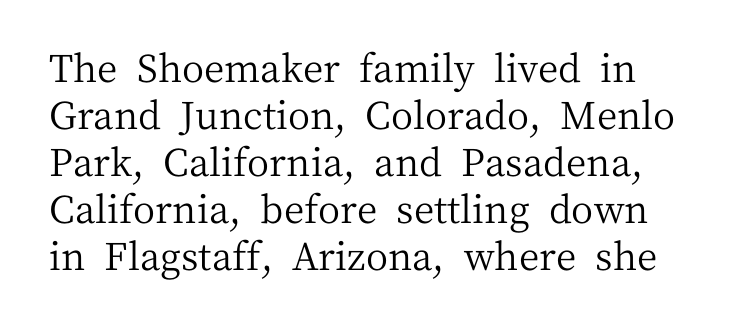
{"serif": "yes", "italic": "no", "bold": "no", "weight": "regular", "width": "normal", "stroke_contrast": "medium", "x_height": "medium", "monospaced": "no", "underline": "no", "line_spacing_ratio": 1.24, "letter_spacing": "normal", "letter_spacing_em": 0.0, "glyph_px": 38}
